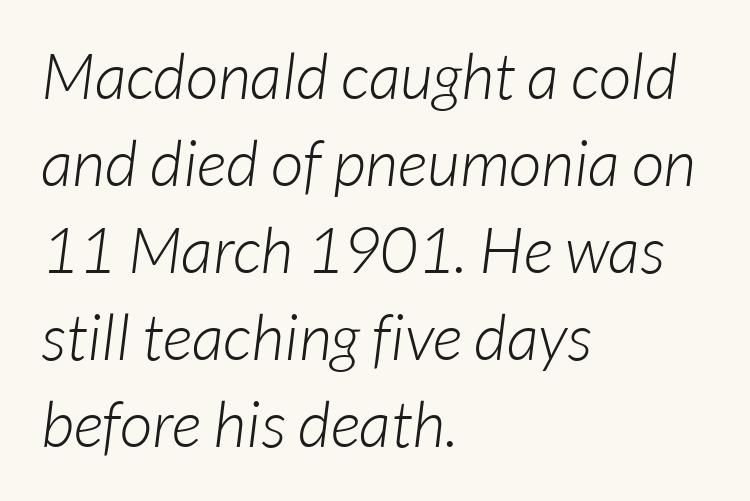
Compared with typical body copy, the letter spacing here is the same. The letters look calm and open, with moderate or lighter stems. Note the varied advance widths — an 'i' is clearly narrower than an 'm'. These lines stack with their left ends in a neat column. Any mark beneath the type? The region is blank.
